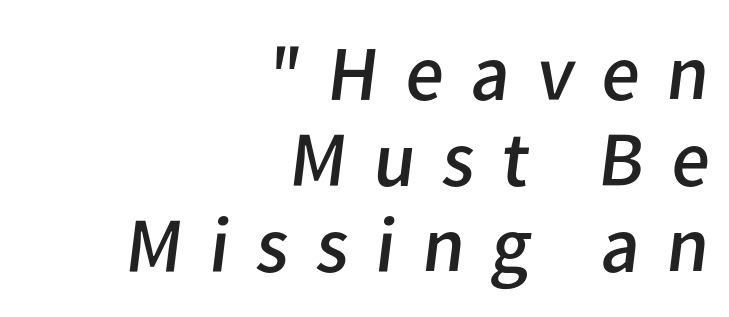
The image shows 79 px regular-weight sans-serif type; set right-aligned, tight line spacing (1.09x), unusually wide letter spacing (+0.34 em), not underlined; low stroke contrast and a medium x-height.
